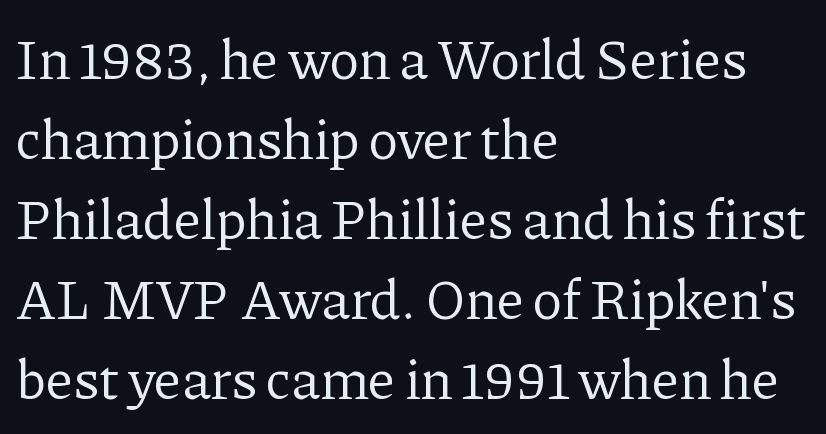
The image shows 56 px regular-weight serif type, upright; set left-aligned, normal line spacing (1.43x), normal letter spacing, not underlined; low stroke contrast and a medium x-height.
